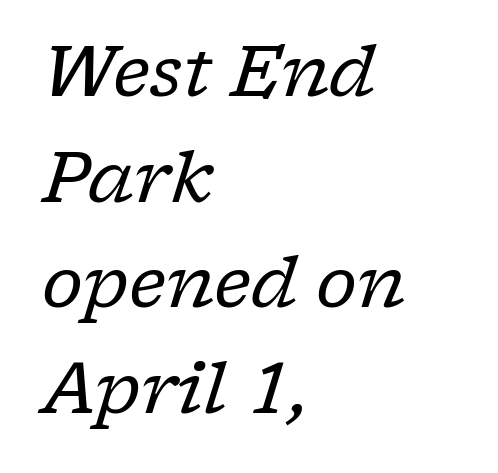
{"serif": "yes", "italic": "yes", "lean": "right", "slant_degrees": 17, "bold": "no", "weight": "regular", "width": "normal", "stroke_contrast": "low", "x_height": "medium", "monospaced": "no", "underline": "no", "align": "left", "line_spacing": "normal", "line_spacing_ratio": 1.51, "letter_spacing": "normal", "letter_spacing_em": 0.0, "glyph_px": 70}
